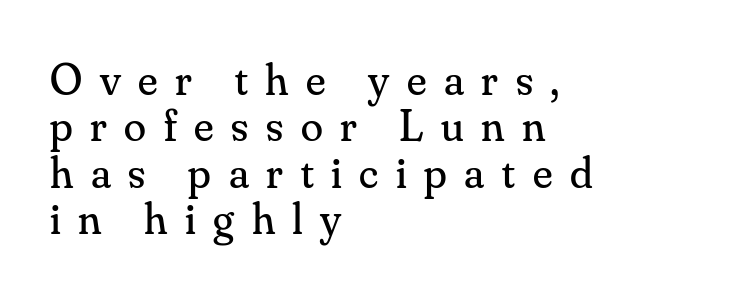
Every row of glyphs begins at an identical x-position on the left. Look at the tracking — it's clearly loosened, letters drifting apart. Character widths vary here, with narrow letters taking less room than wide ones. If you drew a line through each stem, it would be perfectly vertical. The words here are not underlined. Leading: reduced.
